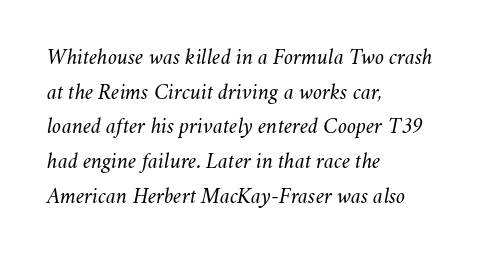
{"italic": "yes", "lean": "right", "slant_degrees": 11, "bold": "no", "underline": "no", "align": "left", "line_spacing": "normal", "line_spacing_ratio": 1.51, "letter_spacing": "normal", "letter_spacing_em": 0.0, "glyph_px": 23}
